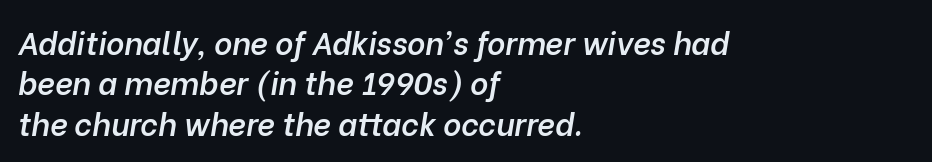
This is moderately heavy type, rendered in semibold. Check the space under the baseline: it is left empty. The rendering applies a slant to the glyphs. These lines stack with their left ends in a neat column.
